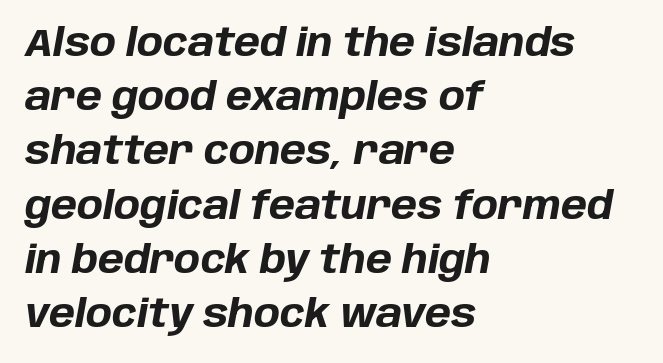
The image shows 39 px bold type, italic (leaning right); set left-aligned, normal line spacing (1.39x), normal letter spacing, not underlined; low stroke contrast and a large x-height.
